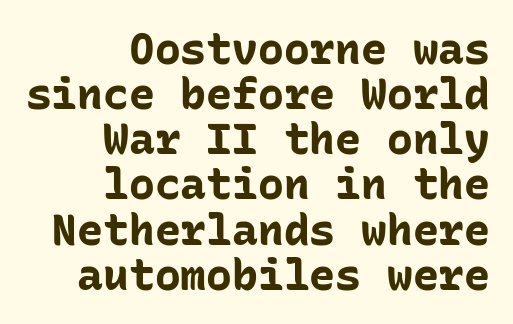
The typesetting leans heavy: a genuine bold. Monospaced: the letters line up in strict vertical columns. If you drew a ruler down the right edge, every line would touch it. Type without underlining.
